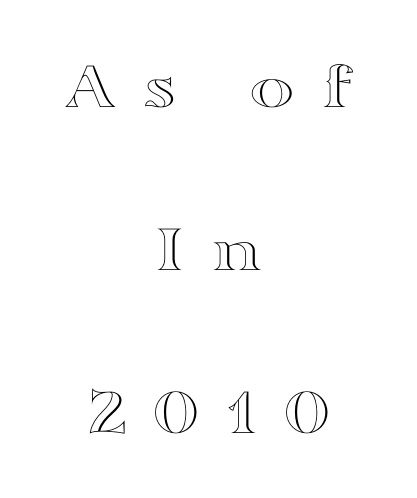
Observe the wide spacing: letters keep a clear distance from each other. Beneath every word, the page is bare. Here the designer chose a conventional face with non-uniform glyph widths. Rendered with straight, roman letterforms.
